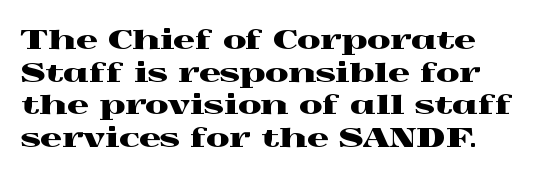
No word sits above an underline. The passage shown has conventional tracking throughout. Rendered with straight, roman letterforms.
